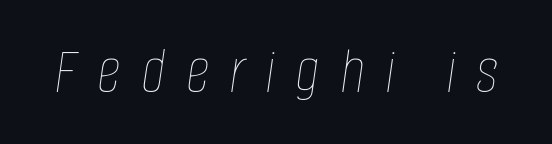
The strip under each line holds only bare page. Spacing between characters has been opened up far beyond the box default. Letters have the restrained weight of plain body copy at most. Varying glyph widths throughout — classic text-font behaviour.
